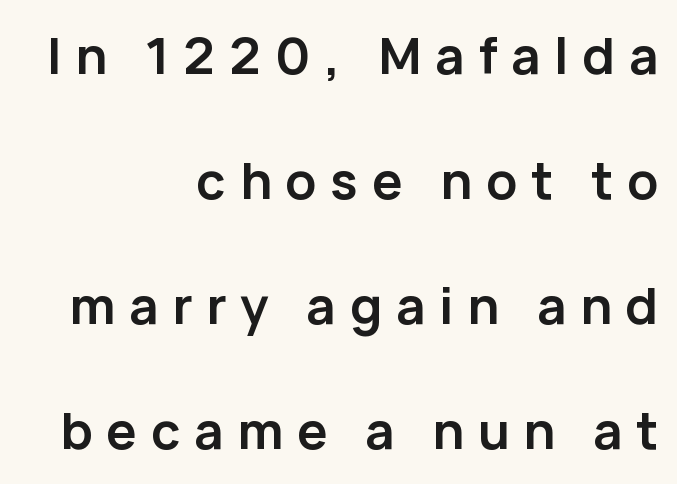
The face used here is proportionally spaced, like ordinary book or web type. Serif or sans? Sans — the stroke terminals are bare. Horizontal bands of white between lines are thick stripes. Students, this is bold: see how much ink each stroke carries.
